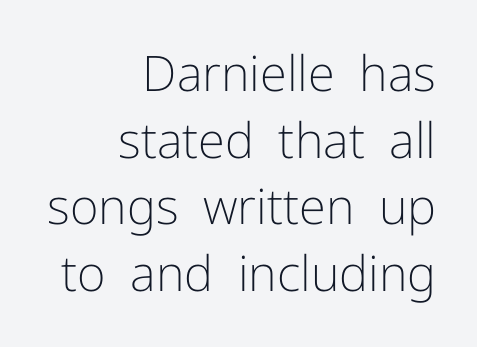
Q: Is the text bold? A: No.
Q: Is the text italic (slanted)? A: No, it is upright.
Q: Is the typeface a serif or a sans-serif typeface? A: Sans-serif.
Q: Is the text underlined? A: No.
Q: How is the paragraph aligned? A: Right-aligned.
Q: Is the spacing between letters normal or unusually wide? A: Normal.
Q: Is the spacing between lines tight, normal or loose? A: Normal.
Q: Width (condensed, normal, or wide)? A: Normal.
Q: Stroke contrast? A: Low.
Q: x-height? A: Medium.
Q: Monospaced? A: No.
